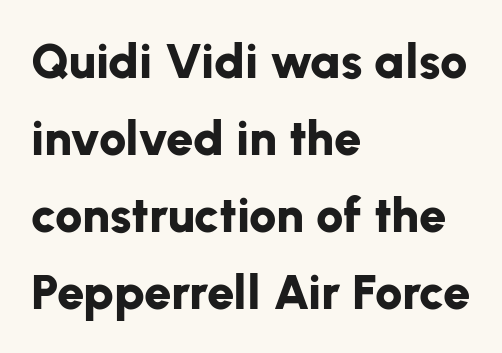
The image shows 49 px bold sans-serif type, upright; set left-aligned, normal line spacing (1.57x), normal letter spacing, not underlined; low stroke contrast and a medium x-height.
